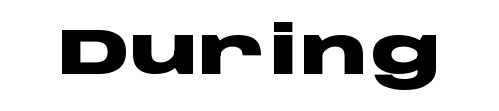
The image shows 66 px heavy, wide sans-serif type, upright; set normal letter spacing, not underlined; low stroke contrast and a large x-height.
